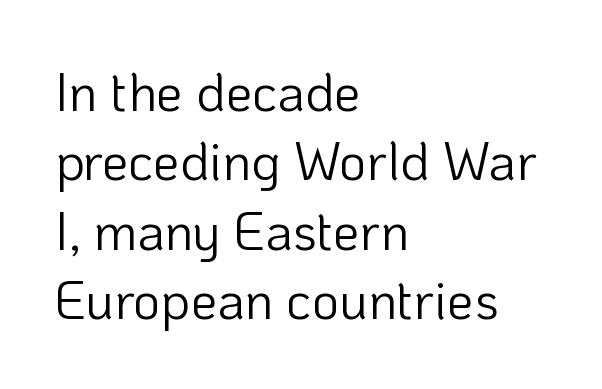
The image shows 53 px light sans-serif type, upright; set left-aligned, normal line spacing (1.31x), normal letter spacing, not underlined; low stroke contrast and a medium x-height.
